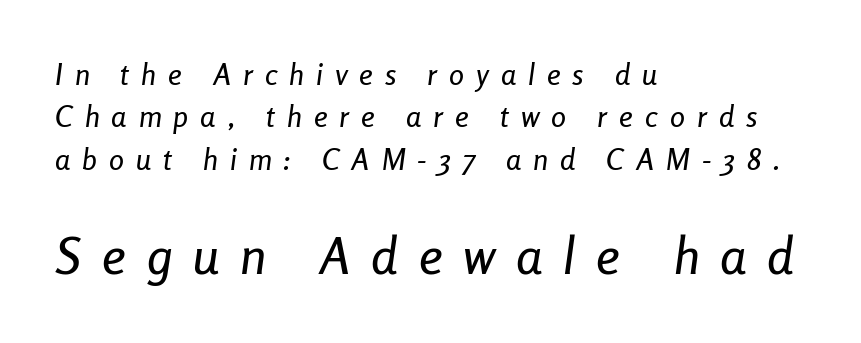
Descender tails drop into unmarked territory. This is oblique type, the kind used for emphasis or titles. The rows are spaced the way most documents space them. Caption: upper text group reduced, lower text group enlarged. Does the copy run flush right? No — it runs flush left.
